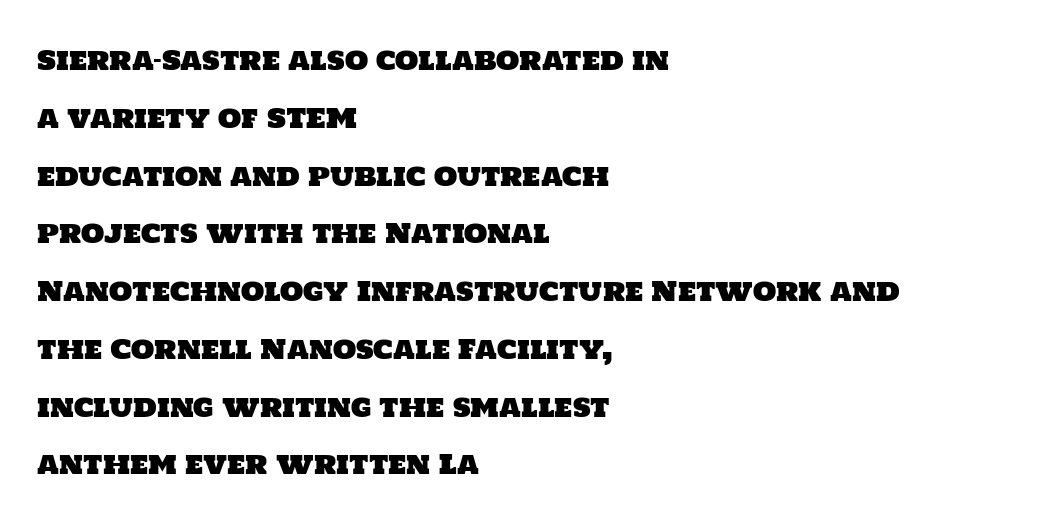
The compositor pushed each line to the left boundary. Rule under the text: the space is simply empty. The gaps between neighbouring characters are ordinary and unremarkable. Summary of vertical rhythm: relaxed, with wide interline spacing.
